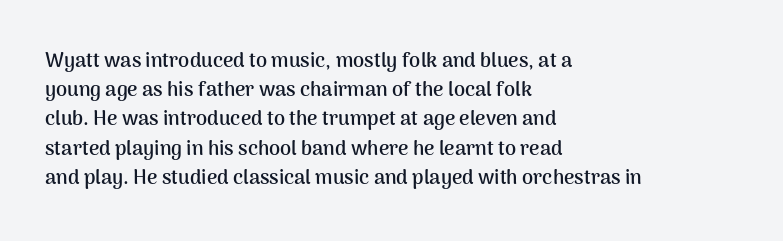
Q: Is the text bold? A: Yes.
Q: Is the text italic (slanted)? A: No, it is upright.
Q: Is the text underlined? A: No.
Q: How is the paragraph aligned? A: Left-aligned.
Q: Is the spacing between letters normal or unusually wide? A: Normal.
Q: Is the spacing between lines tight, normal or loose? A: Normal.
